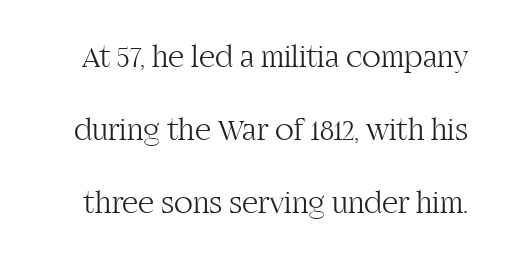
Nothing heavy about these letters — not bold at all. A great deal of white space separates one row of letters from the next. No word sits above an underline. Character widths vary here, with narrow letters taking less room than wide ones. Italic? Not at all — the glyphs are vertical. Tracking here is standard; glyphs follow each other at the usual distance.
